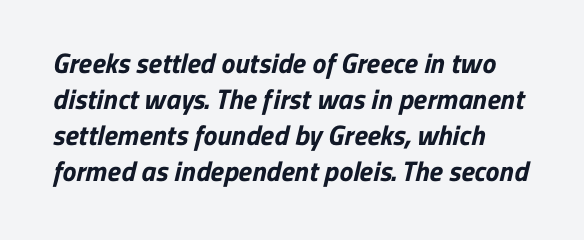
The image shows 28 px bold sans-serif type; set left-aligned, normal line spacing (1.28x), normal letter spacing, not underlined; low stroke contrast and a medium x-height.
